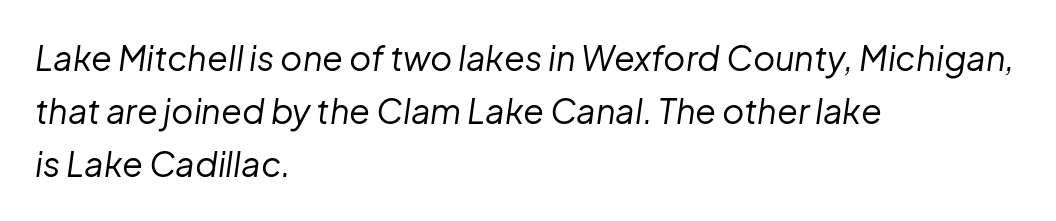
Summary of weight: not heavy and not bold. Slanted lettering throughout. This rendering features lettering with no underline. Each letter keeps its own natural width here, so spacing adapts to shape. This rendering uses left alignment, leaving the right contour irregular. Inter-character spacing is left at the font's built-in metrics.
